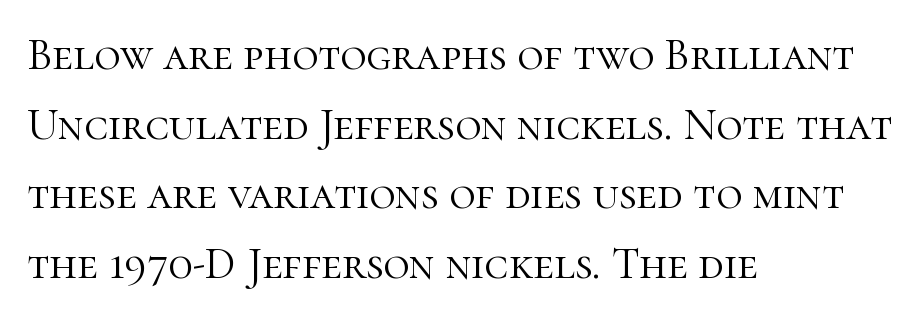
{"serif": "yes", "italic": "no", "bold": "no", "weight": "light", "width": "normal", "stroke_contrast": "high", "x_height": "medium", "monospaced": "no", "underline": "no", "align": "left", "line_spacing": "normal", "line_spacing_ratio": 1.55, "letter_spacing": "normal", "letter_spacing_em": 0.0, "glyph_px": 45}
